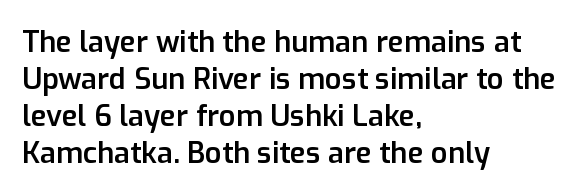
Q: Is the text bold? A: Semi-bold.
Q: Is the text italic (slanted)? A: No, it is upright.
Q: Is the typeface a serif or a sans-serif typeface? A: Sans-serif.
Q: Is the text underlined? A: No.
Q: How is the paragraph aligned? A: Left-aligned.
Q: Is the spacing between letters normal or unusually wide? A: Normal.
Q: Is the spacing between lines tight, normal or loose? A: Normal.
Q: Width (condensed, normal, or wide)? A: Normal.
Q: Stroke contrast? A: Low.
Q: x-height? A: Medium.
Q: Monospaced? A: No.
